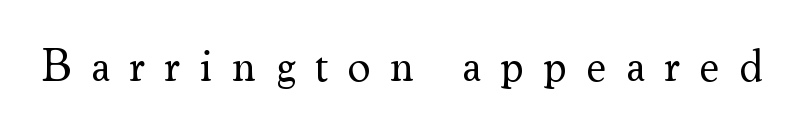
{"serif": "yes", "italic": "no", "bold": "no", "weight": "regular", "width": "normal", "stroke_contrast": "medium", "x_height": "small", "monospaced": "no", "underline": "no", "letter_spacing": "wide", "letter_spacing_em": 0.42, "glyph_px": 46}
